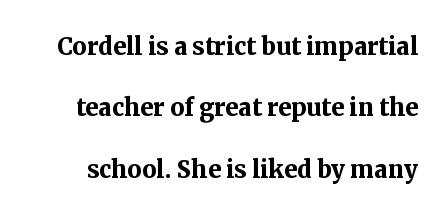
{"serif": "yes", "italic": "no", "bold": "yes", "weight": "semibold", "width": "normal", "stroke_contrast": "medium", "x_height": "medium", "monospaced": "no", "underline": "no", "line_spacing": "loose", "line_spacing_ratio": 1.92, "letter_spacing": "normal", "letter_spacing_em": 0.0, "glyph_px": 32}
